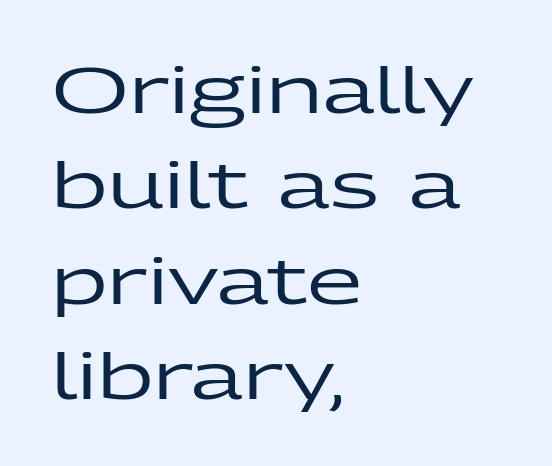
Q: Is the text italic (slanted)? A: No, it is upright.
Q: Is the typeface a serif or a sans-serif typeface? A: Sans-serif.
Q: Is the text underlined? A: No.
Q: How is the paragraph aligned? A: Left-aligned.
Q: Is the spacing between letters normal or unusually wide? A: Normal.
Q: Is the spacing between lines tight, normal or loose? A: Normal.
Q: Width (condensed, normal, or wide)? A: Wide.
Q: Stroke contrast? A: Low.
Q: x-height? A: Medium.
Q: Monospaced? A: No.
